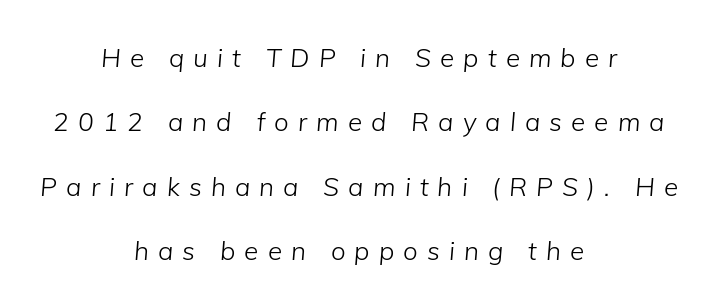
{"italic": "yes", "lean": "right", "slant_degrees": 5, "bold": "no", "underline": "no", "align": "center", "line_spacing": "loose", "line_spacing_ratio": 2.48, "letter_spacing": "wide", "letter_spacing_em": 0.35, "glyph_px": 26}
